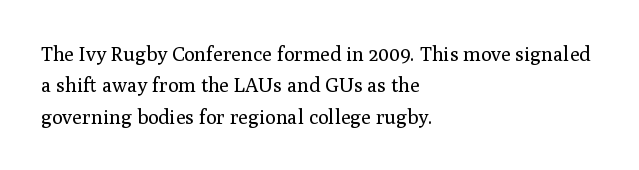
Line spacing here is normal. A typesetter would mark this as roman, not italic. The specimen omits any rule beneath the text block's lines. The rag falls on the right side of this text block. The characters are drawn with everyday or finer stroke widths.
